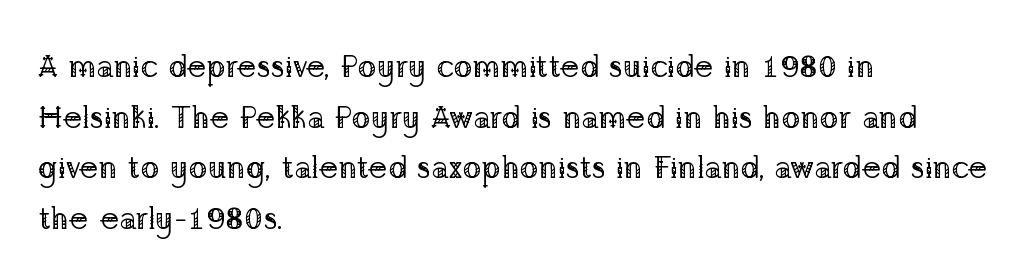
The image shows 32 px regular-weight serif type, upright; set left-aligned, normal line spacing (1.58x), normal letter spacing, not underlined; low stroke contrast and a medium x-height.
